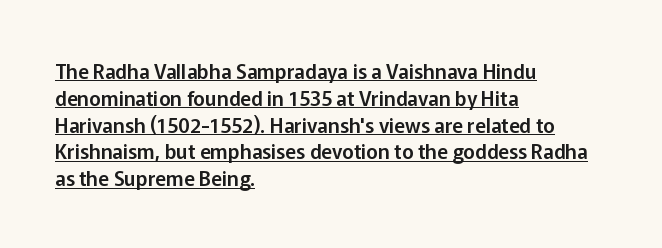
Tall strokes in this sample are plumb rather than angled. If you drew a ruler down the left edge, every line would touch it. Short note: letters normally spaced. Evenly set lines give the paragraph a standard silhouette. You can see a thin bar hugging the bottom of the glyphs.
